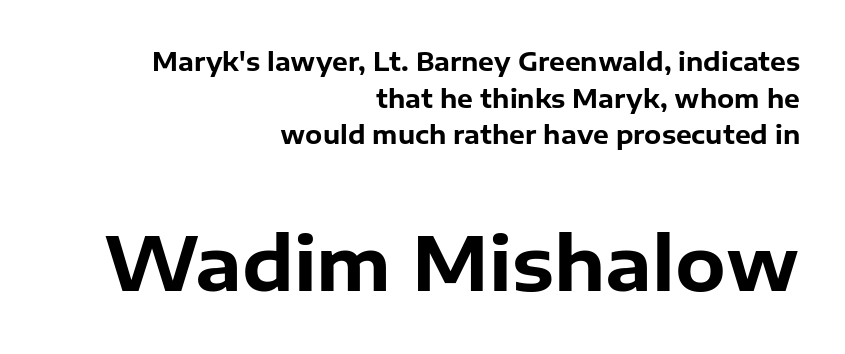
A typesetter would mark this as roman, not italic. Nothing sits at the stroke ends, so this counts as sans-serif. Reading top to bottom, the characters get bigger at the block break. The face used here is proportionally spaced, like ordinary book or web type.
